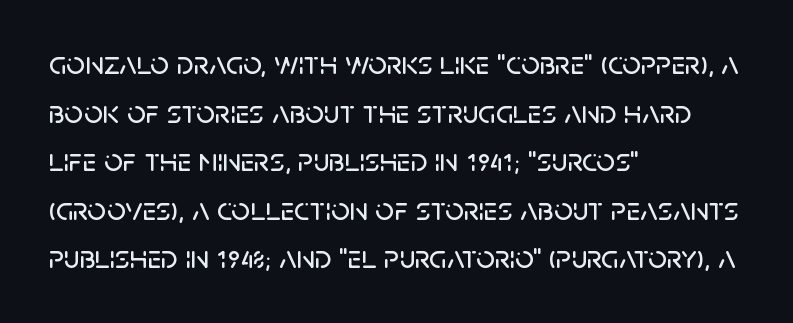
{"serif": "no", "italic": "no", "width": "normal", "stroke_contrast": "low", "x_height": "large", "monospaced": "no", "underline": "no", "align": "left", "line_spacing": "normal", "line_spacing_ratio": 1.47, "letter_spacing": "normal", "letter_spacing_em": 0.0, "glyph_px": 33}
